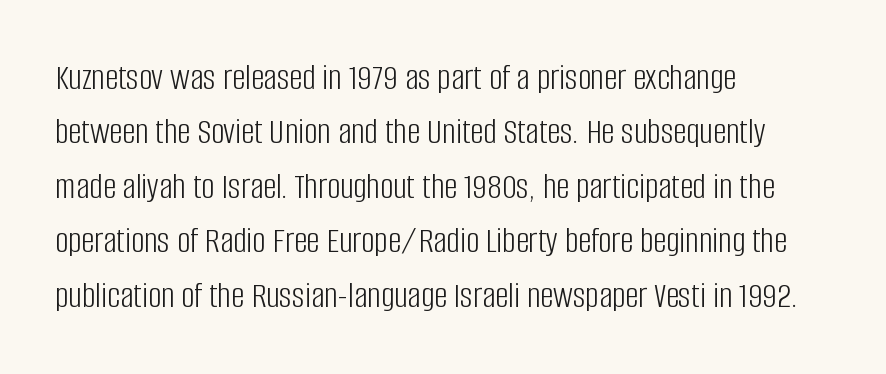
The image shows 37 px light, condensed sans-serif type, upright; set left-aligned, normal line spacing (1.47x), normal letter spacing, not underlined; low stroke contrast and a large x-height.
